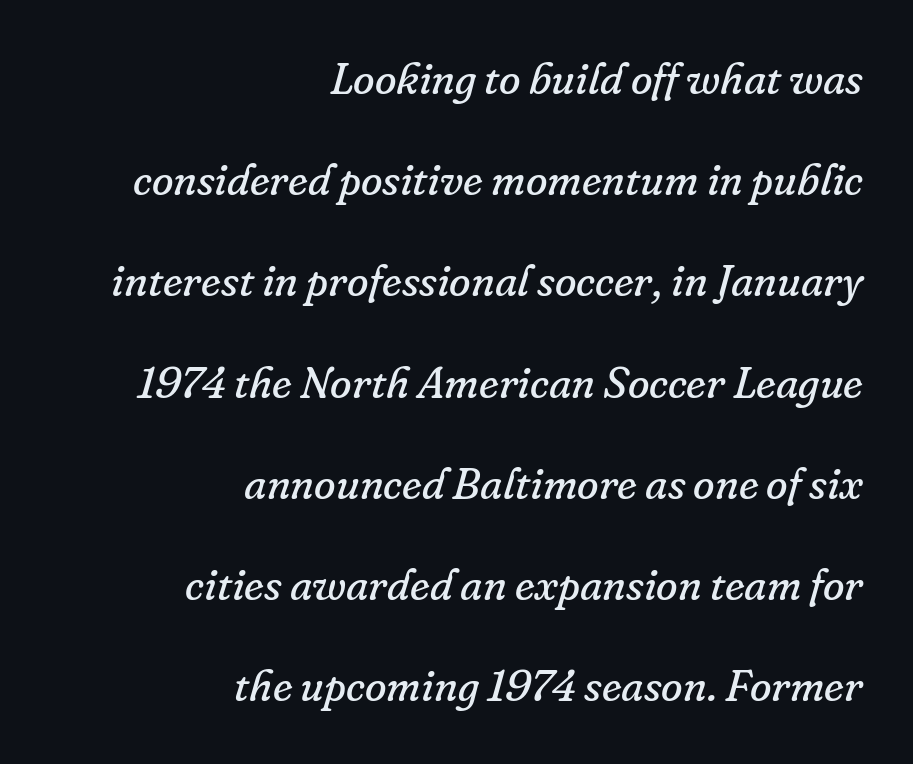
{"serif": "yes", "italic": "yes", "lean": "right", "slant_degrees": 16, "bold": "no", "weight": "regular", "width": "normal", "stroke_contrast": "low", "x_height": "small", "monospaced": "no", "underline": "no", "align": "right", "line_spacing": "loose", "line_spacing_ratio": 2.3, "letter_spacing": "normal", "letter_spacing_em": 0.0, "glyph_px": 44}
